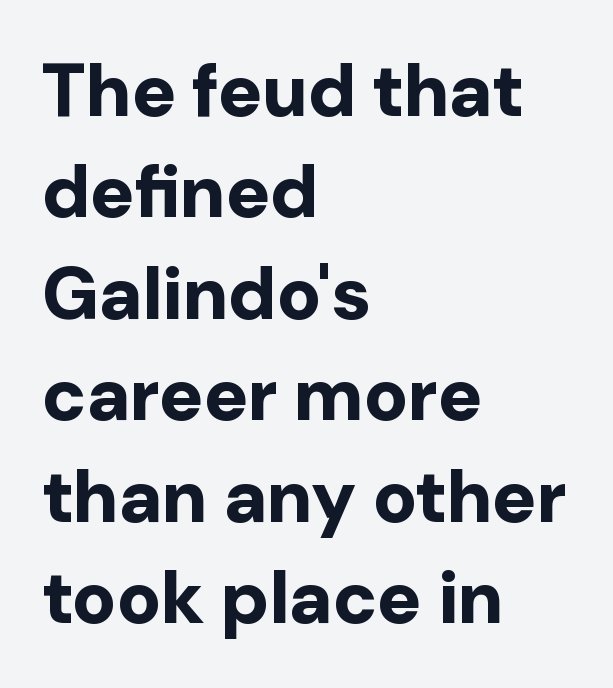
Q: Is the text bold? A: Yes.
Q: Is the text italic (slanted)? A: No, it is upright.
Q: Is the typeface a serif or a sans-serif typeface? A: Sans-serif.
Q: Is the text underlined? A: No.
Q: How is the paragraph aligned? A: Left-aligned.
Q: Is the spacing between letters normal or unusually wide? A: Normal.
Q: Is the spacing between lines tight, normal or loose? A: Normal.
Q: Width (condensed, normal, or wide)? A: Normal.
Q: Stroke contrast? A: Low.
Q: x-height? A: Medium.
Q: Monospaced? A: No.
